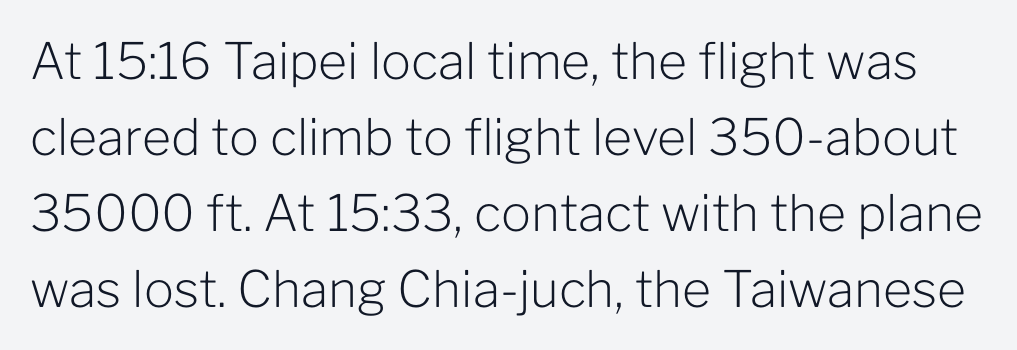
{"serif": "no", "italic": "no", "bold": "no", "weight": "light", "width": "normal", "stroke_contrast": "low", "x_height": "medium", "monospaced": "no", "underline": "no", "line_spacing": "normal", "line_spacing_ratio": 1.52, "letter_spacing": "normal", "letter_spacing_em": 0.0, "glyph_px": 50}
